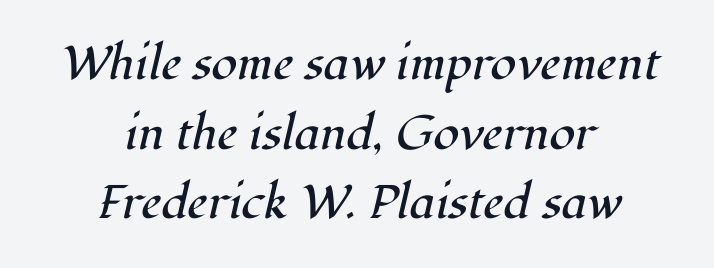
Q: Is the text bold? A: No.
Q: Is the text italic (slanted)? A: Yes, it leans right by about 12 degrees.
Q: Is the typeface a serif or a sans-serif typeface? A: Serif.
Q: Is the text underlined? A: No.
Q: How is the paragraph aligned? A: Centered.
Q: Is the spacing between letters normal or unusually wide? A: Normal.
Q: Is the spacing between lines tight, normal or loose? A: Normal.
Q: Width (condensed, normal, or wide)? A: Normal.
Q: Stroke contrast? A: High.
Q: x-height? A: Medium.
Q: Monospaced? A: No.
